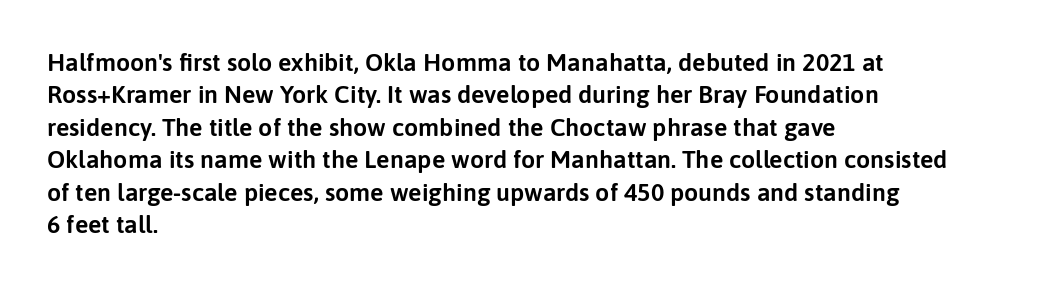
Q: Is the text italic (slanted)? A: No, it is upright.
Q: Is the text underlined? A: No.
Q: How is the paragraph aligned? A: Left-aligned.
Q: Is the spacing between letters normal or unusually wide? A: Normal.
Q: Is the spacing between lines tight, normal or loose? A: Normal.
